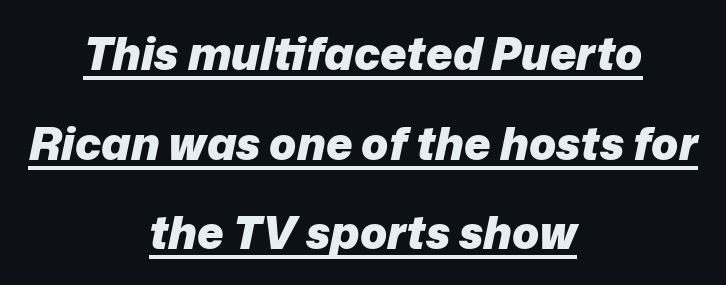
This sample has the flowing, uneven cadence of proportional lettering. The lines are quadded center. Observe the lean: these are italic letterforms. Default kerning and tracking; the words read as compact shapes.
